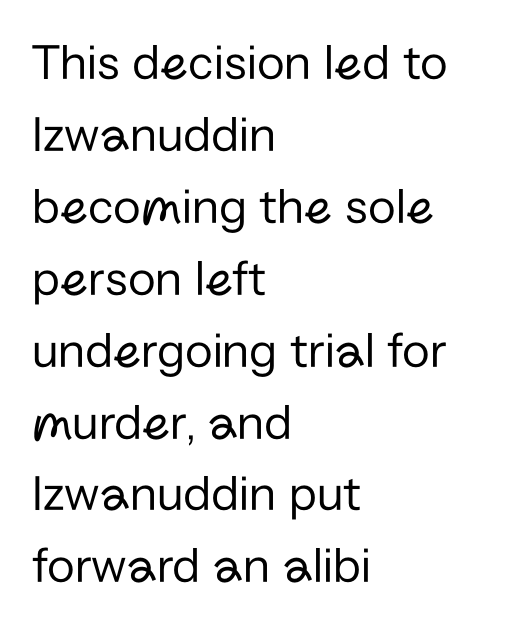
{"serif": "no", "italic": "no", "bold": "no", "weight": "regular", "width": "normal", "stroke_contrast": "low", "x_height": "medium", "monospaced": "no", "underline": "no", "align": "left", "line_spacing": "normal", "line_spacing_ratio": 1.41, "letter_spacing": "normal", "letter_spacing_em": 0.0, "glyph_px": 51}
